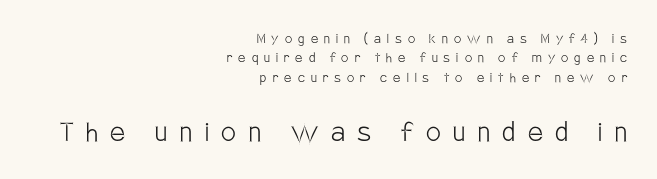
{"serif": "no", "italic": "no", "bold": "no", "weight": "light", "width": "condensed", "stroke_contrast": "low", "x_height": "large", "monospaced": "no", "underline": "no", "align": "right", "line_spacing_ratio": 1.21, "letter_spacing": "wide", "letter_spacing_em": 0.38, "larger_block": "second", "size_ratio": 2.06, "glyph_px": 33}
